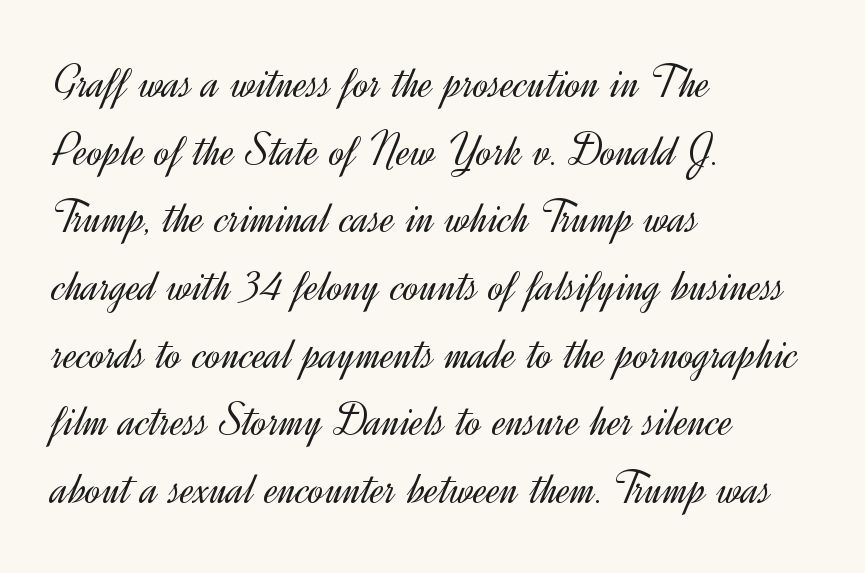
Q: Is the text bold? A: No.
Q: Is the text italic (slanted)? A: Yes.
Q: Is the typeface a serif or a sans-serif typeface? A: Sans-serif.
Q: Is the text underlined? A: No.
Q: How is the paragraph aligned? A: Left-aligned.
Q: Is the spacing between letters normal or unusually wide? A: Normal.
Q: Is the spacing between lines tight, normal or loose? A: Normal.
Q: Width (condensed, normal, or wide)? A: Normal.
Q: x-height? A: Small.
Q: Monospaced? A: No.
